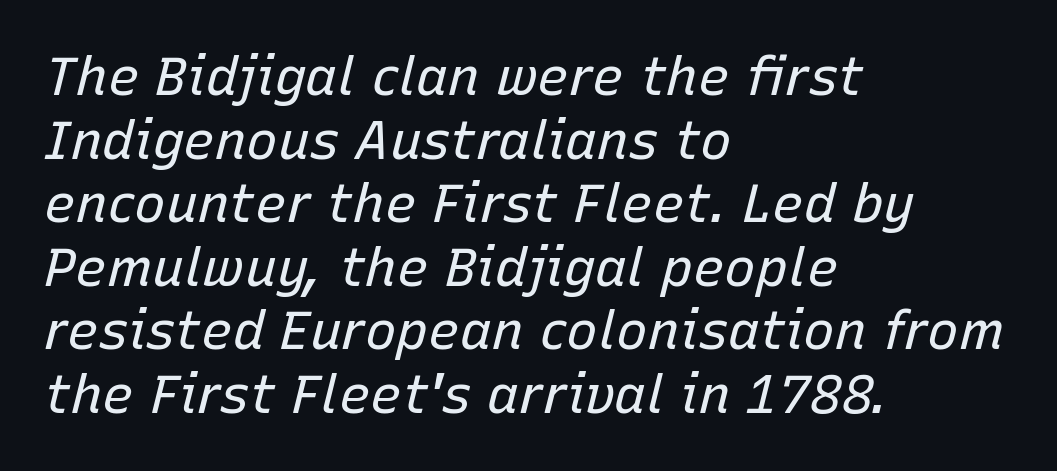
The image shows 53 px regular-weight type, italic (leaning right); set left-aligned, line spacing 1.2x, normal letter spacing, not underlined; low stroke contrast and a medium x-height.
